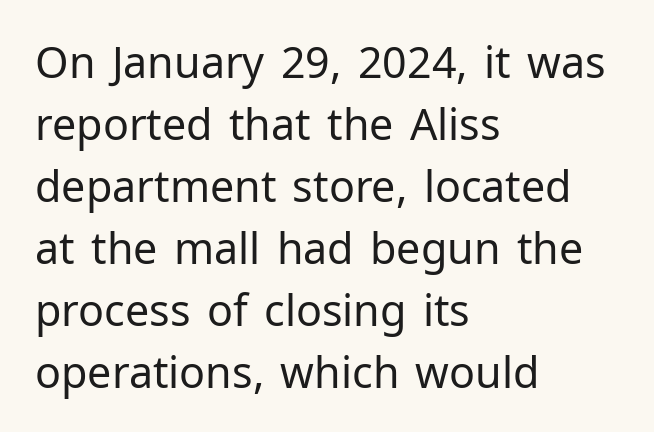
Alignment: flush left. Letters have the restrained weight of plain body copy at most. Whoever set this chose a conventional vertical rhythm. Unlike italic type, these characters show no tilt at all. The passage shown is typed in a proportional face where columns would drift. Descenders are the only things crossing below the line.
